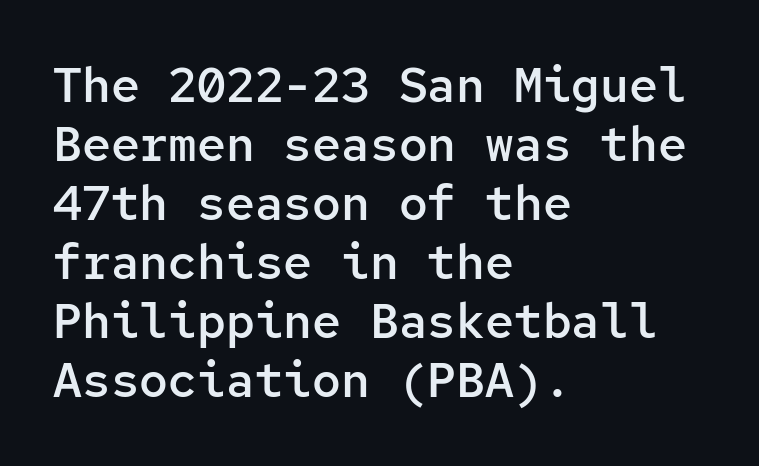
Q: Is the text bold? A: Semi-bold.
Q: Is the text italic (slanted)? A: No, it is upright.
Q: Is the typeface a serif or a sans-serif typeface? A: Sans-serif.
Q: Is the text underlined? A: No.
Q: How is the paragraph aligned? A: Left-aligned.
Q: Is the spacing between letters normal or unusually wide? A: Normal.
Q: Width (condensed, normal, or wide)? A: Normal.
Q: Stroke contrast? A: Low.
Q: x-height? A: Medium.
Q: Monospaced? A: Yes.
